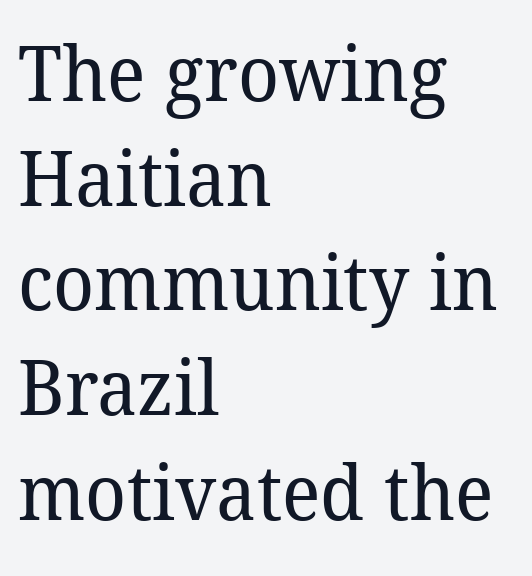
{"serif": "yes", "bold": "no", "weight": "regular", "width": "normal", "stroke_contrast": "low", "x_height": "medium", "monospaced": "no", "underline": "no", "align": "left", "line_spacing": "normal", "line_spacing_ratio": 1.36, "letter_spacing": "normal", "letter_spacing_em": 0.0, "glyph_px": 77}
